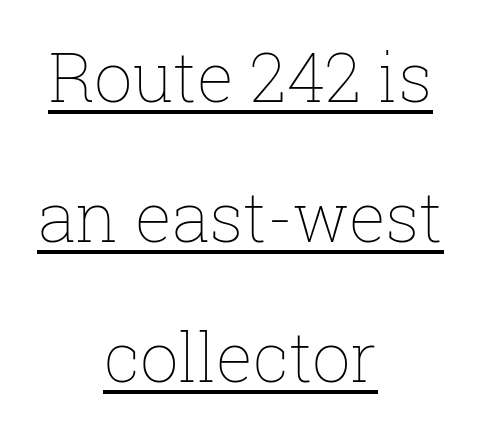
Nobody touched the tracking dial on this one. You could fit nearly another row in the gap between these rows. Teacher's note: observe the equal gaps on both sides — that is centered alignment. The lettering is marked with a stroke running underneath it. Nothing heavy about these letters — not bold at all. The letters advance in unequal steps, a hallmark of proportional type.
